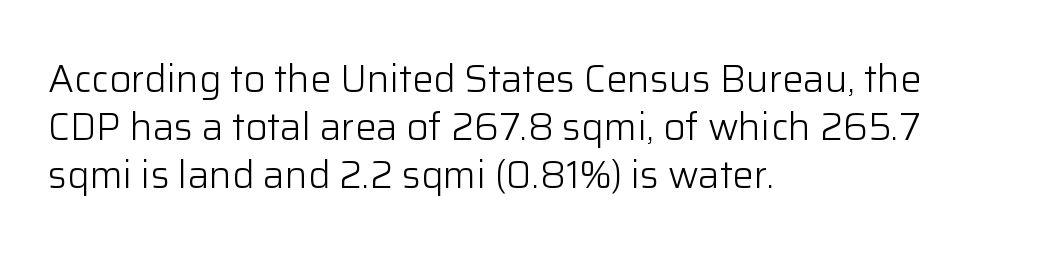
{"serif": "no", "italic": "no", "bold": "no", "weight": "light", "width": "normal", "stroke_contrast": "low", "x_height": "medium", "monospaced": "no", "underline": "no", "align": "left", "line_spacing": "normal", "line_spacing_ratio": 1.26, "letter_spacing": "normal", "letter_spacing_em": 0.0, "glyph_px": 38}
